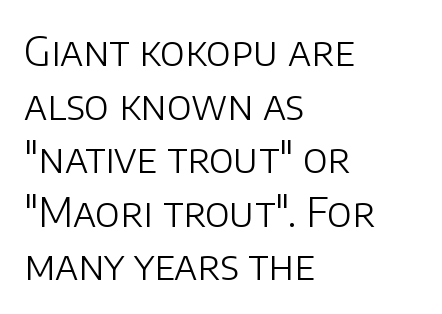
Q: Is the text bold? A: No.
Q: Is the text italic (slanted)? A: No, it is upright.
Q: Is the typeface a serif or a sans-serif typeface? A: Sans-serif.
Q: Is the text underlined? A: No.
Q: How is the paragraph aligned? A: Left-aligned.
Q: Is the spacing between letters normal or unusually wide? A: Normal.
Q: Is the spacing between lines tight, normal or loose? A: Normal.
Q: Width (condensed, normal, or wide)? A: Normal.
Q: Stroke contrast? A: Low.
Q: x-height? A: Large.
Q: Monospaced? A: No.
